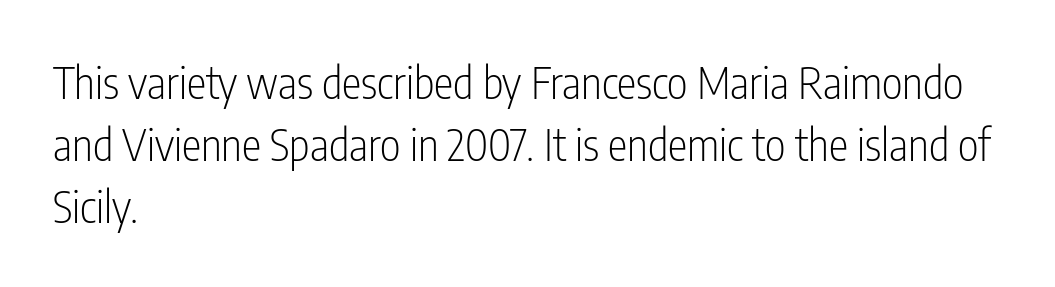
Q: Is the text bold? A: No.
Q: Is the text italic (slanted)? A: No, it is upright.
Q: Is the typeface a serif or a sans-serif typeface? A: Sans-serif.
Q: Is the text underlined? A: No.
Q: How is the paragraph aligned? A: Left-aligned.
Q: Is the spacing between letters normal or unusually wide? A: Normal.
Q: Is the spacing between lines tight, normal or loose? A: Normal.
Q: Width (condensed, normal, or wide)? A: Condensed.
Q: Stroke contrast? A: Low.
Q: x-height? A: Medium.
Q: Monospaced? A: No.
